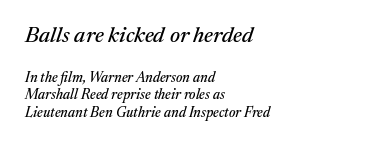
Q: Is the text italic (slanted)? A: Yes, it leans right by about 17 degrees.
Q: Is the text underlined? A: No.
Q: How is the paragraph aligned? A: Left-aligned.
Q: Is the spacing between letters normal or unusually wide? A: Normal.
Q: Is the spacing between lines tight, normal or loose? A: Normal.
Q: Which block of text is set in a larger size, the first (top) or the second (bottom)? A: The first (top) one.
